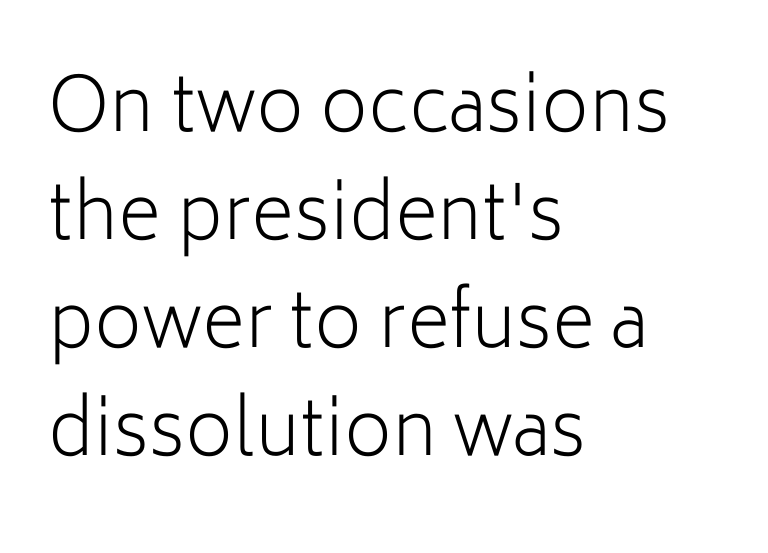
{"serif": "no", "italic": "no", "bold": "no", "weight": "light", "width": "normal", "stroke_contrast": "low", "x_height": "medium", "monospaced": "no", "underline": "no", "align": "left", "line_spacing": "normal", "line_spacing_ratio": 1.46, "letter_spacing": "normal", "letter_spacing_em": 0.0, "glyph_px": 74}
